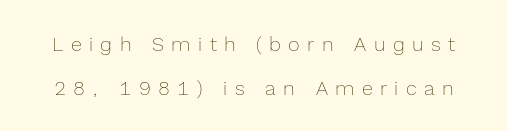
Successive baselines arrive slowly, with a big drop between each. Look at the tracking — it's clearly loosened, letters drifting apart. These glyphs show unthickened strokes, regular width or finer. Characters remain perfectly vertical along every line. Underline: absent.
